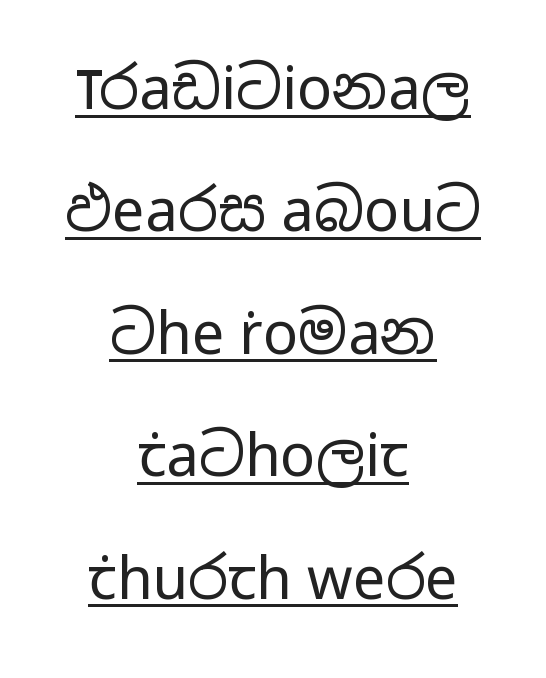
{"serif": "no", "italic": "no", "bold": "no", "weight": "regular", "width": "wide", "stroke_contrast": "low", "x_height": "medium", "monospaced": "no", "underline": "yes", "align": "center", "line_spacing": "loose", "line_spacing_ratio": 2.11, "letter_spacing": "normal", "letter_spacing_em": 0.0, "glyph_px": 58}
